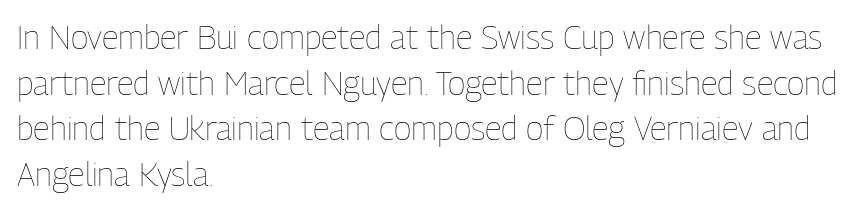
The baseline area is clear. These lines stack with their left ends in a neat column. Heft: none added — not bold. Nope, not italic — everything's standing straight. The face used here is proportionally spaced, like ordinary book or web type. Spacing between characters is what you'd get straight out of the box.
